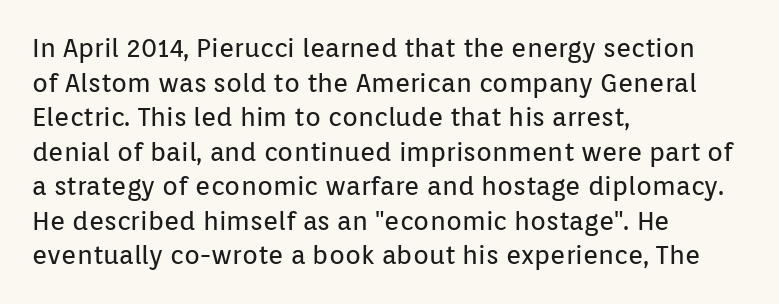
No chunkiness to these letters — they're not bold. A classic flush-left, rag-right setting is used for this passage. One glance says typical: line gaps are just what's usual. The letters sit at their default tracking, neither squeezed nor spread.
